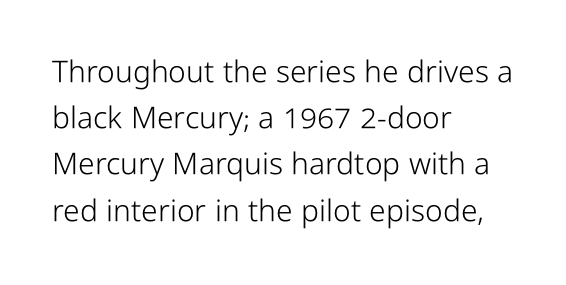
Q: Is the text bold? A: No.
Q: Is the text italic (slanted)? A: No, it is upright.
Q: Is the typeface a serif or a sans-serif typeface? A: Sans-serif.
Q: Is the text underlined? A: No.
Q: How is the paragraph aligned? A: Left-aligned.
Q: Is the spacing between letters normal or unusually wide? A: Normal.
Q: Is the spacing between lines tight, normal or loose? A: Normal.
Q: Width (condensed, normal, or wide)? A: Condensed.
Q: Stroke contrast? A: Low.
Q: x-height? A: Medium.
Q: Monospaced? A: No.
